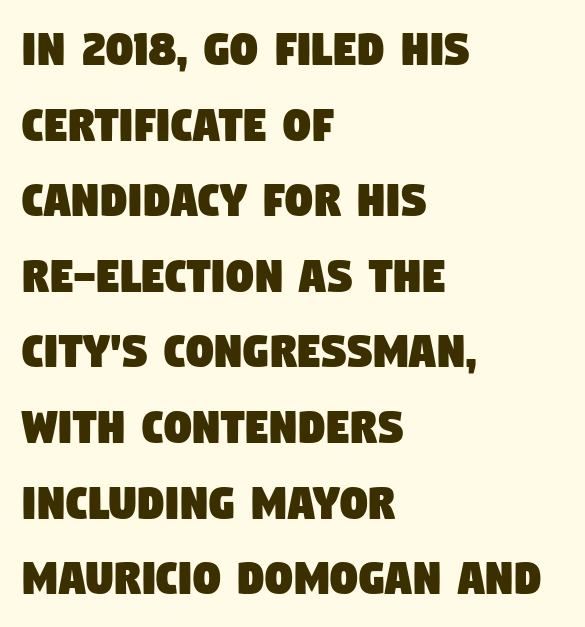
The image shows 54 px condensed sans-serif type; set left-aligned, normal line spacing (1.4x), normal letter spacing, not underlined; low stroke contrast and a large x-height.
